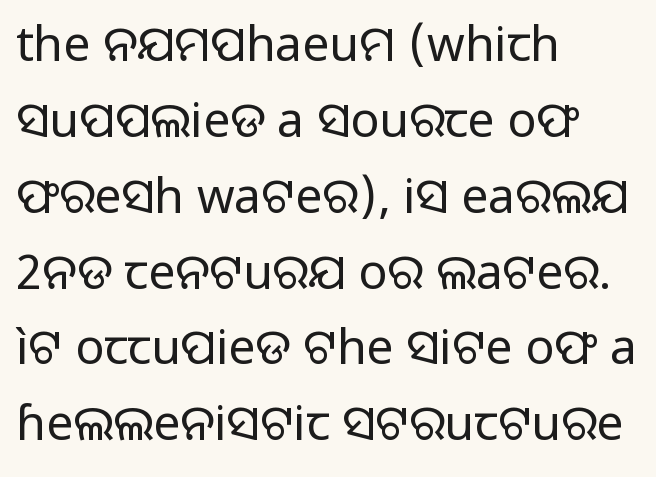
{"serif": "no", "italic": "no", "bold": "no", "weight": "regular", "width": "normal", "stroke_contrast": "low", "x_height": "medium", "monospaced": "no", "underline": "no", "align": "left", "line_spacing": "normal", "line_spacing_ratio": 1.58, "letter_spacing": "normal", "letter_spacing_em": 0.0, "glyph_px": 48}
